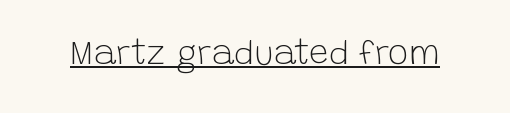
Q: Is the text bold? A: No.
Q: Is the text italic (slanted)? A: No, it is upright.
Q: Is the typeface a serif or a sans-serif typeface? A: Sans-serif.
Q: Is the text underlined? A: Yes.
Q: Is the spacing between letters normal or unusually wide? A: Normal.
Q: Width (condensed, normal, or wide)? A: Normal.
Q: Stroke contrast? A: Low.
Q: x-height? A: Large.
Q: Monospaced? A: No.
